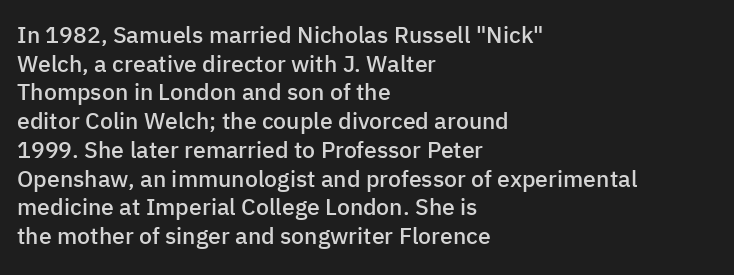
{"italic": "no", "bold": "semi", "underline": "no", "align": "left", "line_spacing": "normal", "line_spacing_ratio": 1.25, "letter_spacing": "normal", "letter_spacing_em": 0.0, "glyph_px": 23}
